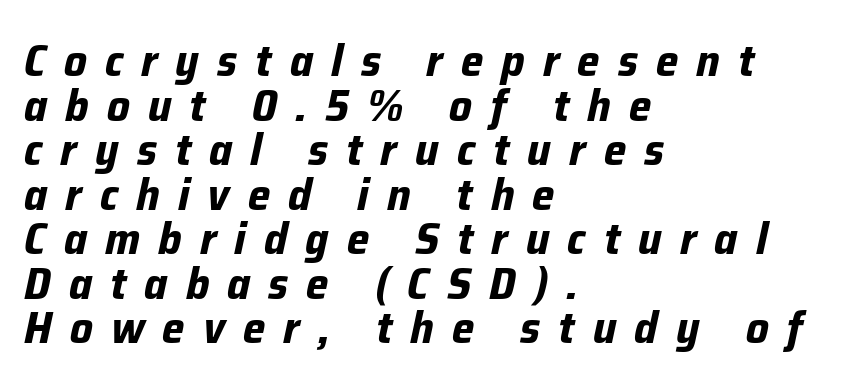
The rendering uses natural spacing where letterforms have individual widths. Short and long lines alike share a common starting point at left. Letter spacing: wide. The strip under each line holds only bare page. An italicized treatment has been applied to the whole sample.
